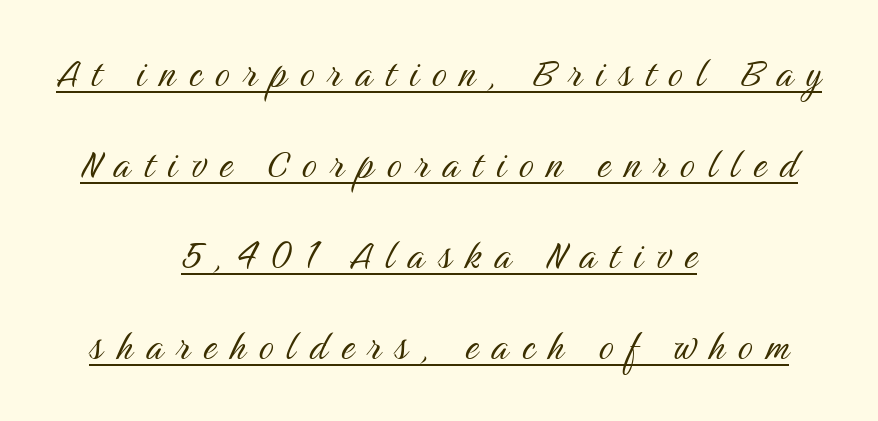
The image shows 46 px light, condensed sans-serif type; set centered, loose line spacing (1.98x), unusually wide letter spacing (+0.3 em), underlined; medium stroke contrast and a medium x-height.
